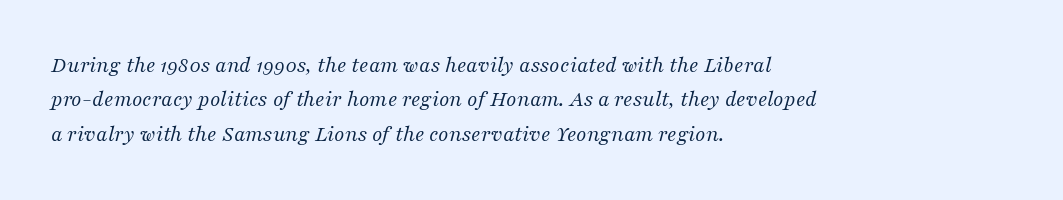
{"italic": "yes", "lean": "right", "slant_degrees": 16, "bold": "no", "underline": "no", "align": "left", "line_spacing": "normal", "line_spacing_ratio": 1.5, "letter_spacing": "normal", "letter_spacing_em": 0.0, "glyph_px": 23}
